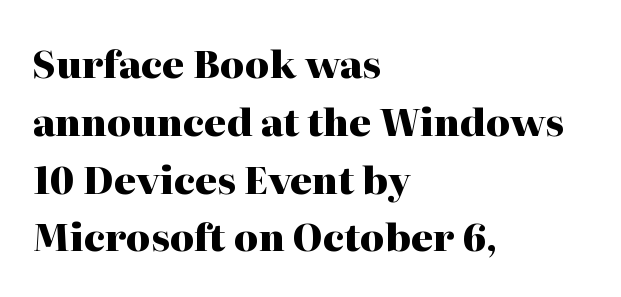
Q: Is the text bold? A: Yes.
Q: Is the text italic (slanted)? A: No, it is upright.
Q: Is the typeface a serif or a sans-serif typeface? A: Serif.
Q: Is the text underlined? A: No.
Q: How is the paragraph aligned? A: Left-aligned.
Q: Is the spacing between letters normal or unusually wide? A: Normal.
Q: Is the spacing between lines tight, normal or loose? A: Normal.
Q: Width (condensed, normal, or wide)? A: Normal.
Q: Stroke contrast? A: High.
Q: x-height? A: Medium.
Q: Monospaced? A: No.
